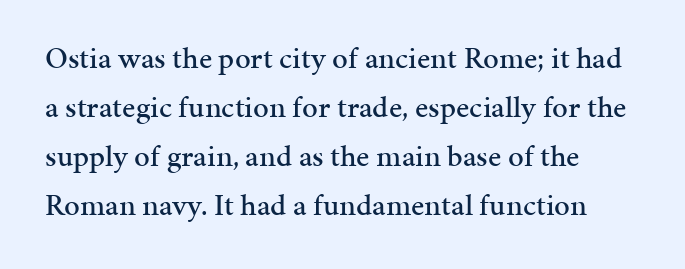
Q: Is the text italic (slanted)? A: No, it is upright.
Q: Is the typeface a serif or a sans-serif typeface? A: Serif.
Q: Is the text underlined? A: No.
Q: How is the paragraph aligned? A: Left-aligned.
Q: Is the spacing between letters normal or unusually wide? A: Normal.
Q: Is the spacing between lines tight, normal or loose? A: Normal.
Q: Width (condensed, normal, or wide)? A: Normal.
Q: Stroke contrast? A: Medium.
Q: x-height? A: Medium.
Q: Monospaced? A: No.
